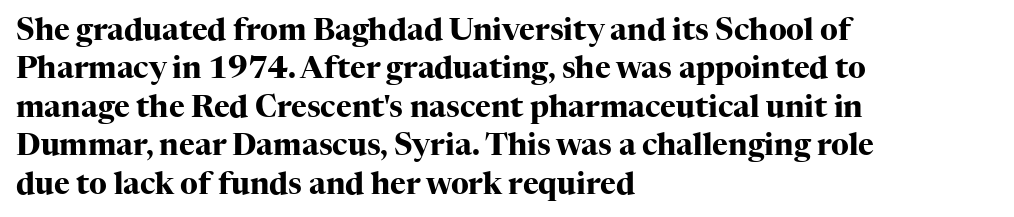
Q: Is the text bold? A: Yes.
Q: Is the text italic (slanted)? A: No, it is upright.
Q: Is the typeface a serif or a sans-serif typeface? A: Serif.
Q: Is the text underlined? A: No.
Q: How is the paragraph aligned? A: Left-aligned.
Q: Is the spacing between letters normal or unusually wide? A: Normal.
Q: Is the spacing between lines tight, normal or loose? A: Normal.
Q: Width (condensed, normal, or wide)? A: Normal.
Q: Stroke contrast? A: High.
Q: x-height? A: Medium.
Q: Monospaced? A: No.
